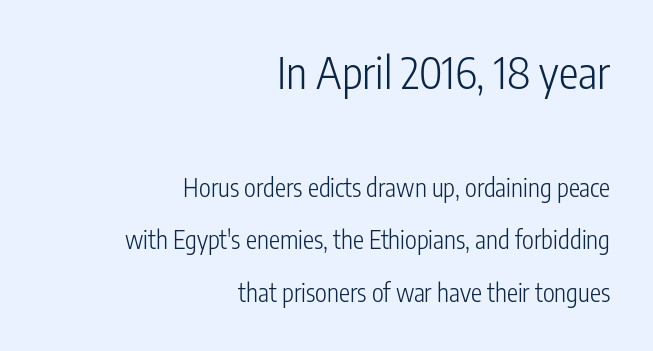
The image shows 44 px light, condensed sans-serif type, upright; set right-aligned, loose line spacing (2.1x), normal letter spacing, not underlined; the first (top) block is 1.76x larger; low stroke contrast and a medium x-height.
